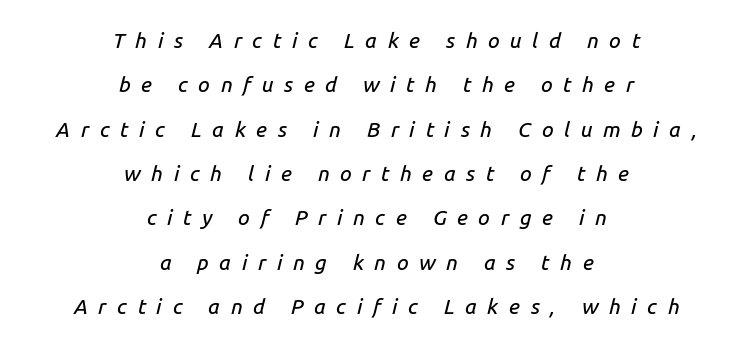
The image shows 21 px text type, italic (leaning right); set centered, loose line spacing (2.11x), unusually wide letter spacing (+0.5 em), not underlined.
